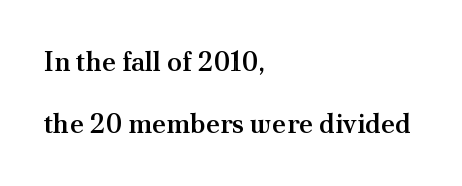
The image shows 27 px text type, upright; set left-aligned, loose line spacing (2.28x), normal letter spacing, not underlined.
